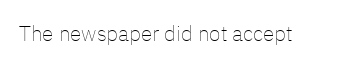
Q: Is the text bold? A: No.
Q: Is the text italic (slanted)? A: No, it is upright.
Q: Is the text underlined? A: No.
Q: Is the spacing between letters normal or unusually wide? A: Normal.
